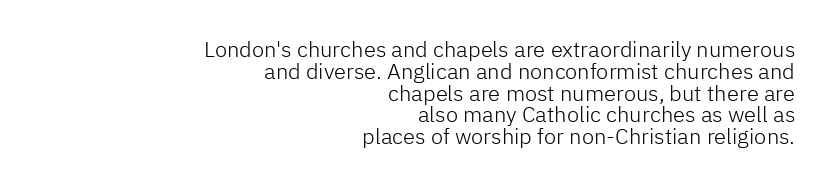
The image shows 22 px text type, upright; set right-aligned, tight line spacing (0.99x), normal letter spacing, not underlined.
